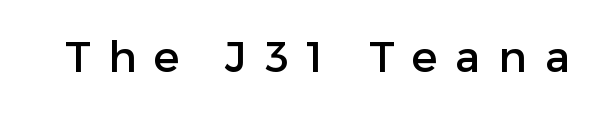
The image shows 43 px sans-serif type, upright; set unusually wide letter spacing (+0.42 em), not underlined; low stroke contrast and a medium x-height.
